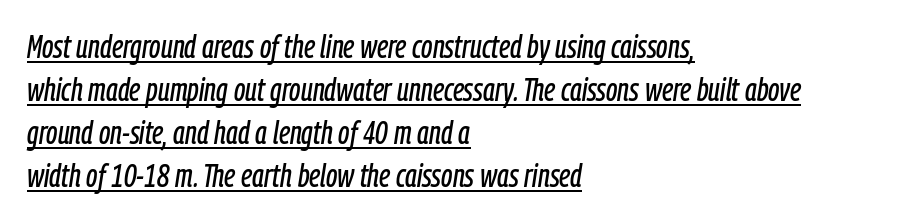
{"italic": "yes", "lean": "right", "slant_degrees": 9, "width": "condensed", "stroke_contrast": "low", "x_height": "medium", "monospaced": "no", "underline": "yes", "align": "left", "line_spacing": "normal", "line_spacing_ratio": 1.34, "letter_spacing": "normal", "letter_spacing_em": 0.0, "glyph_px": 32}
